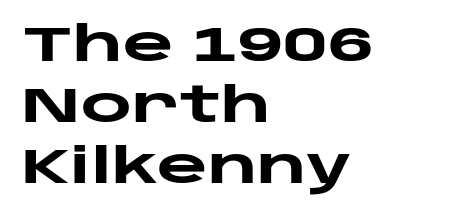
{"serif": "no", "italic": "no", "bold": "yes", "weight": "heavy", "width": "wide", "stroke_contrast": "low", "x_height": "large", "monospaced": "no", "underline": "no", "align": "left", "line_spacing_ratio": 1.24, "letter_spacing": "normal", "letter_spacing_em": 0.0, "glyph_px": 49}
